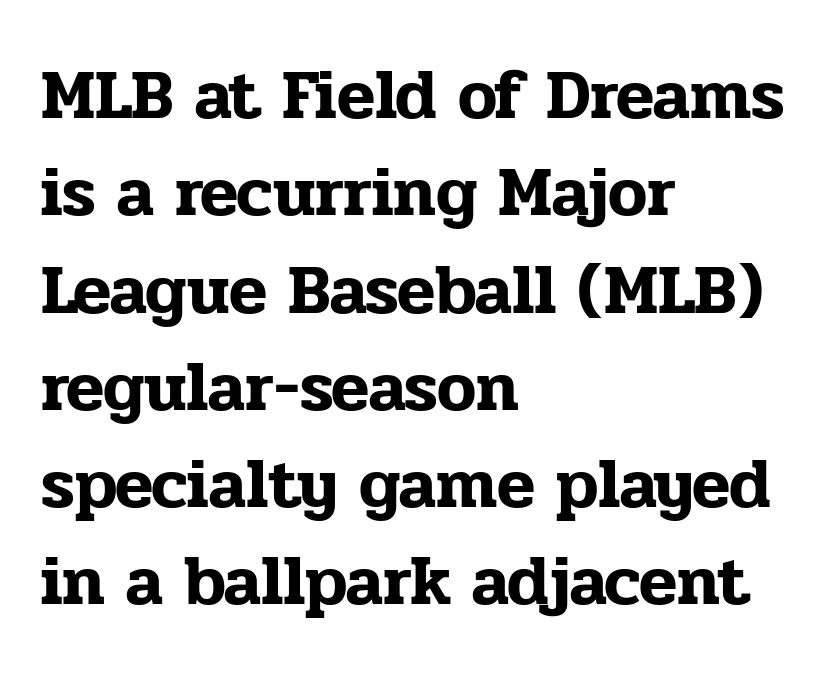
The image shows 70 px serif type, upright; set left-aligned, normal line spacing (1.39x), normal letter spacing, not underlined; low stroke contrast and a medium x-height.
